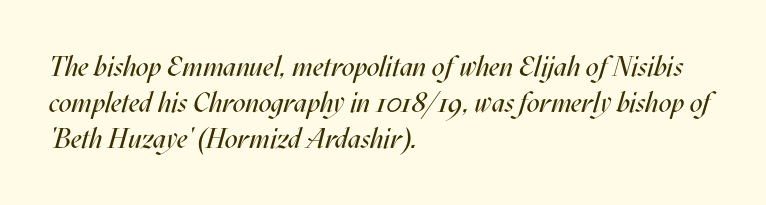
The image shows 28 px regular-weight, condensed type, italic (leaning right); set left-aligned, normal line spacing (1.28x), normal letter spacing, not underlined; medium stroke contrast and a large x-height.
